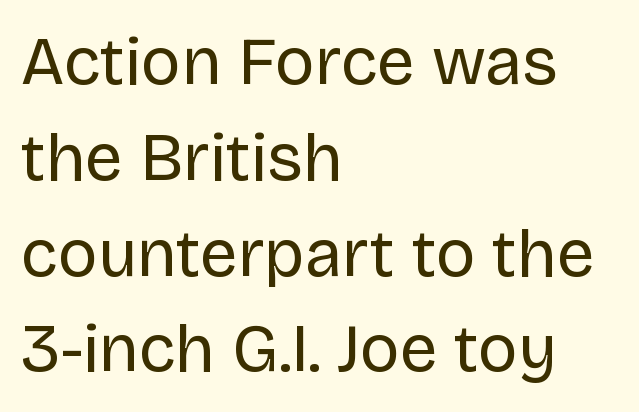
Q: Is the text bold? A: No.
Q: Is the text italic (slanted)? A: No, it is upright.
Q: Is the typeface a serif or a sans-serif typeface? A: Sans-serif.
Q: Is the text underlined? A: No.
Q: How is the paragraph aligned? A: Left-aligned.
Q: Is the spacing between letters normal or unusually wide? A: Normal.
Q: Is the spacing between lines tight, normal or loose? A: Normal.
Q: Width (condensed, normal, or wide)? A: Normal.
Q: Stroke contrast? A: Low.
Q: x-height? A: Large.
Q: Monospaced? A: No.
